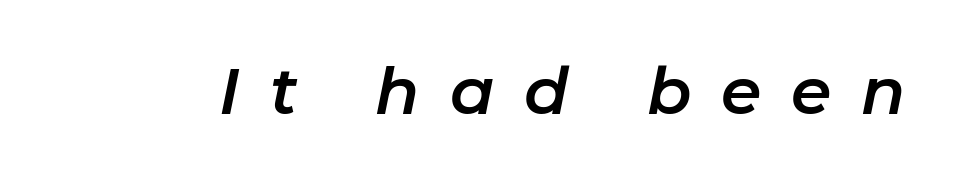
Q: Is the text italic (slanted)? A: Yes, it leans right by about 11 degrees.
Q: Is the text underlined? A: No.
Q: Is the spacing between letters normal or unusually wide? A: Unusually wide.
Q: Width (condensed, normal, or wide)? A: Normal.
Q: Stroke contrast? A: Low.
Q: x-height? A: Medium.
Q: Monospaced? A: No.
